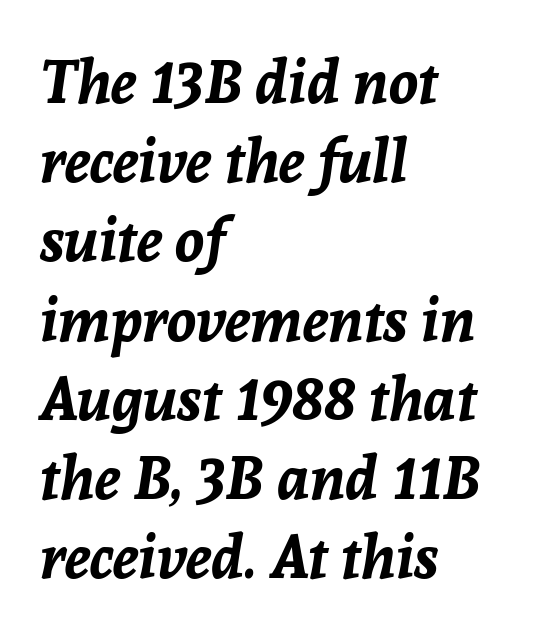
Q: Is the text bold? A: Yes.
Q: Is the text italic (slanted)? A: Yes, it leans right by about 8 degrees.
Q: Is the text underlined? A: No.
Q: How is the paragraph aligned? A: Left-aligned.
Q: Is the spacing between letters normal or unusually wide? A: Normal.
Q: Is the spacing between lines tight, normal or loose? A: Normal.
Q: Width (condensed, normal, or wide)? A: Normal.
Q: Stroke contrast? A: Low.
Q: x-height? A: Medium.
Q: Monospaced? A: No.
